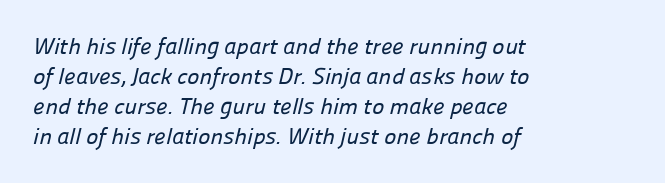
{"underline": "no", "align": "left", "line_spacing": "normal", "line_spacing_ratio": 1.31, "letter_spacing": "normal", "letter_spacing_em": 0.0, "glyph_px": 23}
